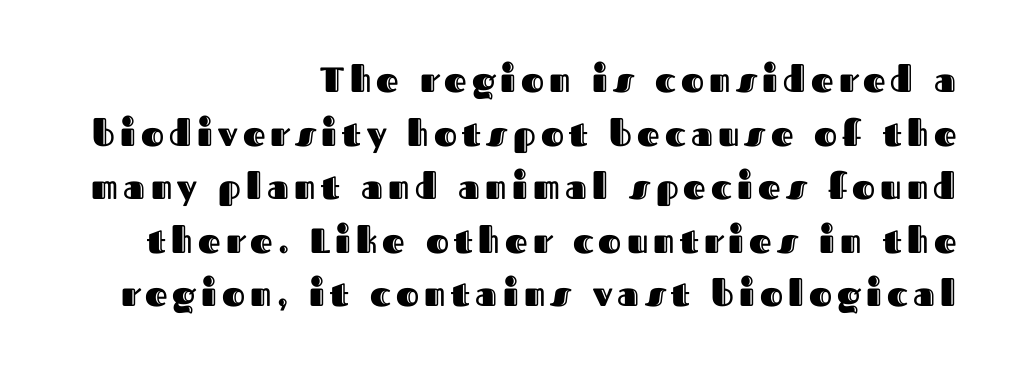
{"italic": "no", "width": "normal", "x_height": "medium", "monospaced": "no", "underline": "no", "align": "right", "line_spacing": "normal", "line_spacing_ratio": 1.53, "glyph_px": 35}
